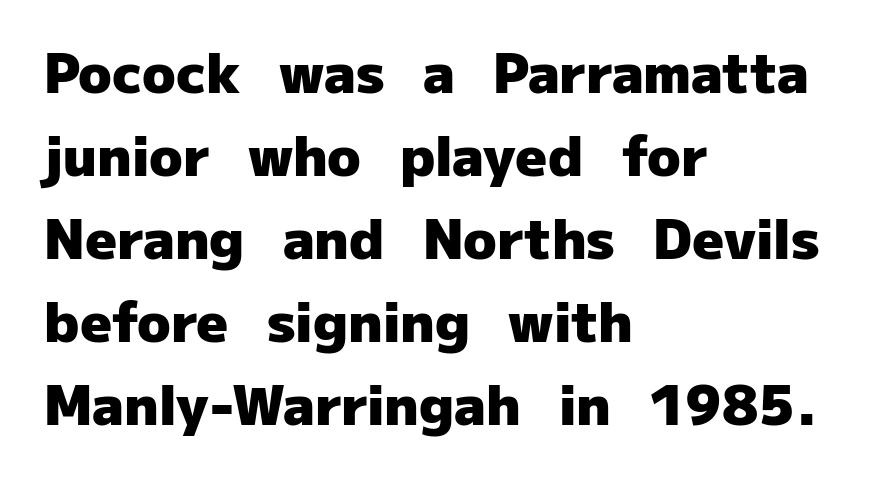
{"serif": "no", "italic": "no", "bold": "yes", "weight": "heavy", "width": "normal", "stroke_contrast": "low", "x_height": "medium", "monospaced": "no", "underline": "no", "align": "left", "line_spacing": "normal", "line_spacing_ratio": 1.51, "letter_spacing": "normal", "letter_spacing_em": 0.0, "glyph_px": 55}
